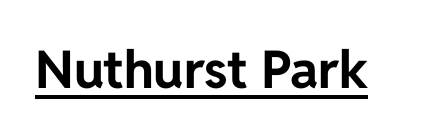
Q: Is the text bold? A: Yes.
Q: Is the text italic (slanted)? A: No, it is upright.
Q: Is the typeface a serif or a sans-serif typeface? A: Sans-serif.
Q: Is the text underlined? A: Yes.
Q: Is the spacing between letters normal or unusually wide? A: Normal.
Q: Width (condensed, normal, or wide)? A: Normal.
Q: Stroke contrast? A: Low.
Q: x-height? A: Medium.
Q: Monospaced? A: No.
